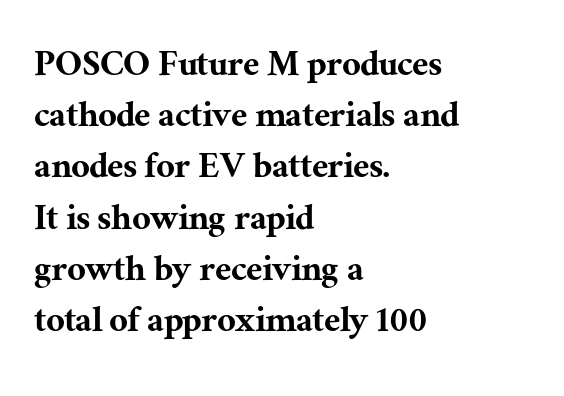
The image shows 41 px serif type, upright; set left-aligned, normal line spacing (1.25x), normal letter spacing, not underlined; medium stroke contrast and a medium x-height.
